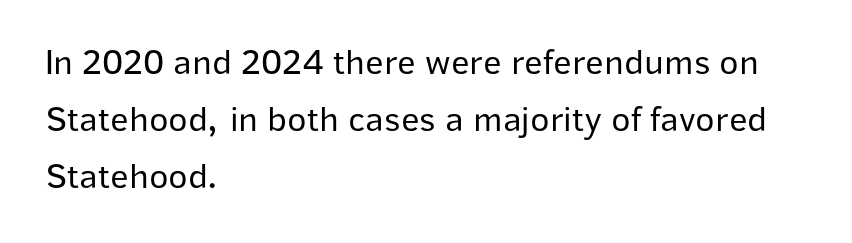
The image shows 36 px regular-weight sans-serif type, upright; set left-aligned, normal line spacing (1.58x), normal letter spacing, not underlined; low stroke contrast and a medium x-height.
